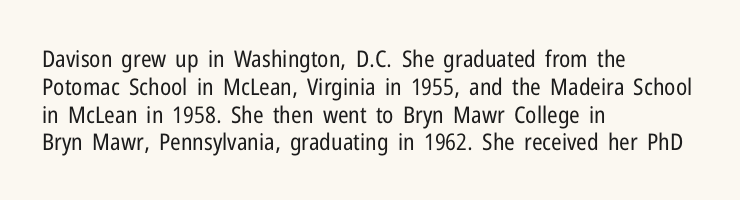
{"italic": "no", "bold": "no", "underline": "no", "align": "left", "line_spacing_ratio": 1.21, "letter_spacing": "normal", "letter_spacing_em": 0.0, "glyph_px": 23}
